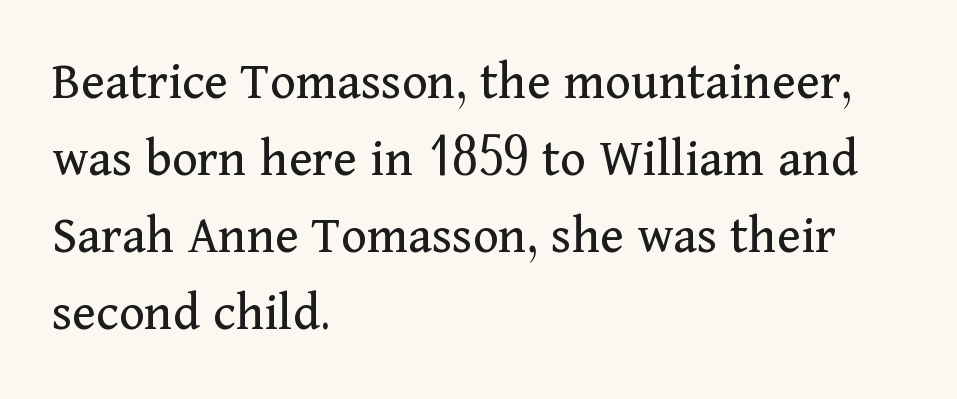
Any mark beneath the type? The region is blank. The typography opts for an upright posture over an oblique one. This sample uses plain, unmodified letter spacing. Letters have the restrained weight of plain body copy at most. Varying glyph widths throughout — classic text-font behaviour. The typeface chosen for these lines features serifs.
